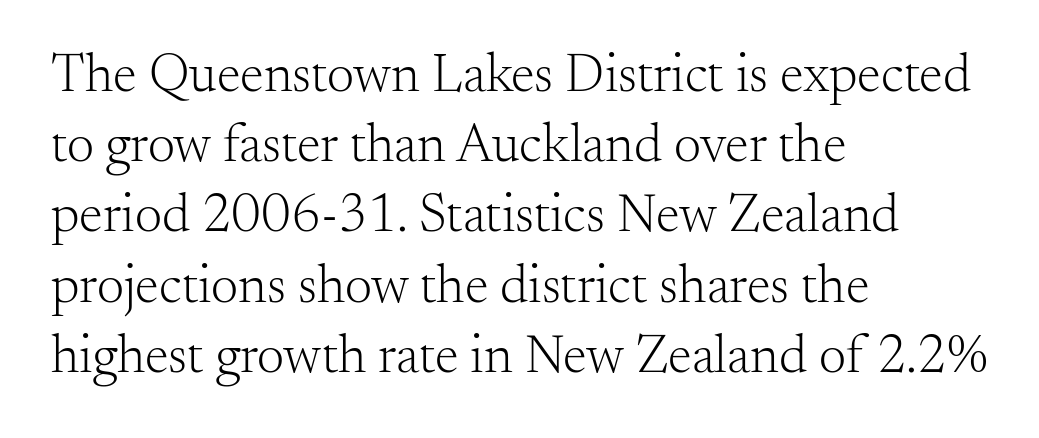
Q: Is the text bold? A: No.
Q: Is the text italic (slanted)? A: No, it is upright.
Q: Is the typeface a serif or a sans-serif typeface? A: Serif.
Q: Is the text underlined? A: No.
Q: How is the paragraph aligned? A: Left-aligned.
Q: Is the spacing between letters normal or unusually wide? A: Normal.
Q: Is the spacing between lines tight, normal or loose? A: Normal.
Q: Width (condensed, normal, or wide)? A: Normal.
Q: Stroke contrast? A: Medium.
Q: x-height? A: Small.
Q: Monospaced? A: No.
